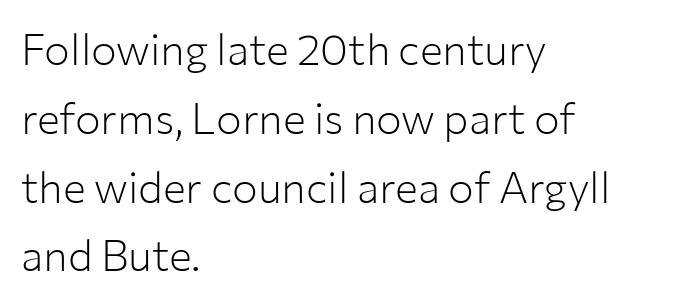
The letters stand upright; this is a roman face. The strokes carry an ordinary text weight at most. Each row of text sits above clean, open space. The passage shown is typed in a proportional face where columns would drift.
